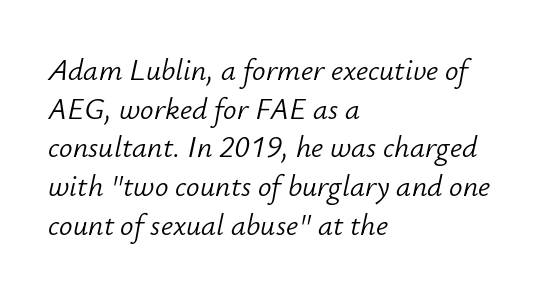
The image shows 30 px light type, italic (leaning right); set left-aligned, normal line spacing (1.29x), normal letter spacing, not underlined; low stroke contrast and a small x-height.
